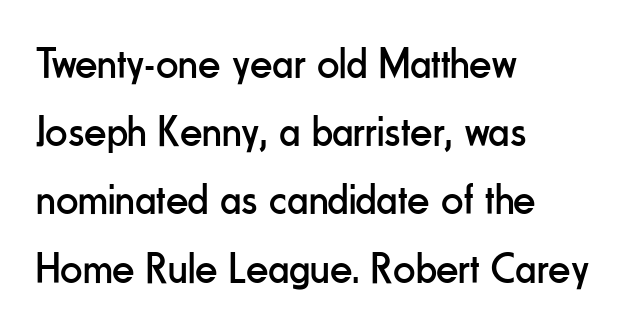
{"serif": "no", "italic": "no", "bold": "no", "weight": "regular", "width": "condensed", "stroke_contrast": "low", "x_height": "small", "monospaced": "no", "underline": "no", "align": "left", "line_spacing": "normal", "line_spacing_ratio": 1.55, "letter_spacing": "normal", "letter_spacing_em": 0.0, "glyph_px": 44}
